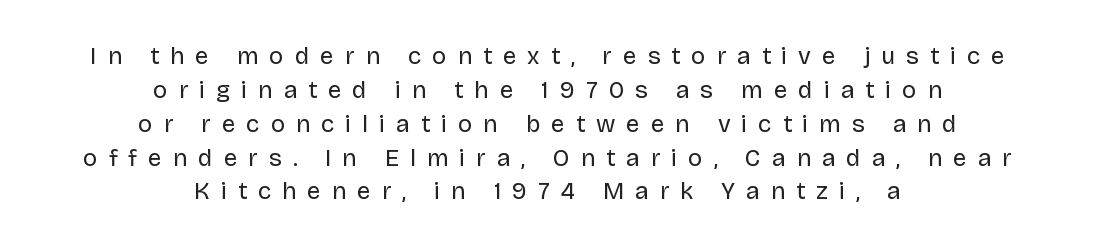
Compared with a typical body face, this is equally light or lighter still. Reading down the block, each line starts at a different indent, mirrored at its end. This is the regular roman posture of the typeface. Inter-character spacing is expanded well beyond the font's built-in metrics. The line-height multiplier appears to be the usual default.
